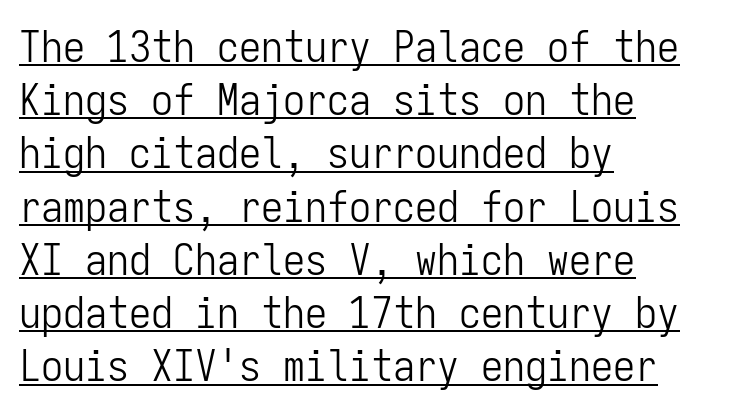
Q: Is the text bold? A: No.
Q: Is the text italic (slanted)? A: No, it is upright.
Q: Is the typeface a serif or a sans-serif typeface? A: Sans-serif.
Q: Is the text underlined? A: Yes.
Q: How is the paragraph aligned? A: Left-aligned.
Q: Is the spacing between letters normal or unusually wide? A: Normal.
Q: Width (condensed, normal, or wide)? A: Condensed.
Q: Stroke contrast? A: Low.
Q: x-height? A: Medium.
Q: Monospaced? A: Yes.
